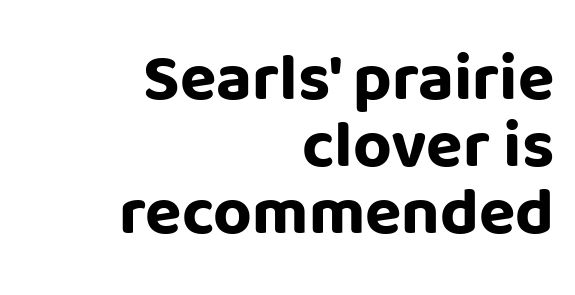
Q: Is the text bold? A: Yes.
Q: Is the text italic (slanted)? A: No, it is upright.
Q: Is the typeface a serif or a sans-serif typeface? A: Sans-serif.
Q: Is the text underlined? A: No.
Q: How is the paragraph aligned? A: Right-aligned.
Q: Is the spacing between letters normal or unusually wide? A: Normal.
Q: Is the spacing between lines tight, normal or loose? A: Tight.
Q: Width (condensed, normal, or wide)? A: Normal.
Q: Stroke contrast? A: Low.
Q: x-height? A: Large.
Q: Monospaced? A: No.
